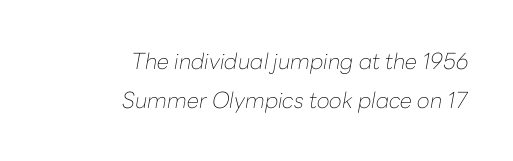
The image shows 22 px text type, italic (leaning right); set right-aligned, line spacing 1.79x, normal letter spacing, not underlined.
